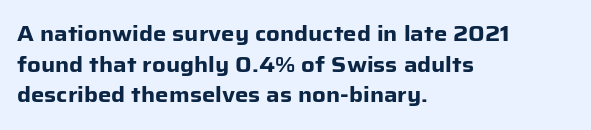
{"italic": "no", "bold": "yes", "underline": "no", "align": "left", "line_spacing": "normal", "line_spacing_ratio": 1.46, "letter_spacing": "normal", "letter_spacing_em": 0.0, "glyph_px": 21}
